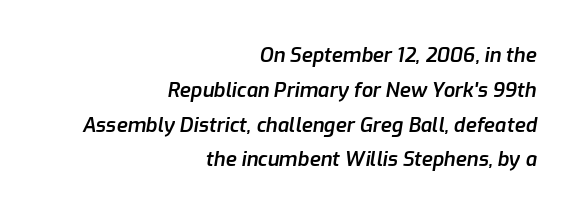
{"italic": "yes", "lean": "right", "slant_degrees": 9, "bold": "semi", "underline": "no", "align": "right", "line_spacing_ratio": 1.74, "letter_spacing": "normal", "letter_spacing_em": 0.0, "glyph_px": 20}
